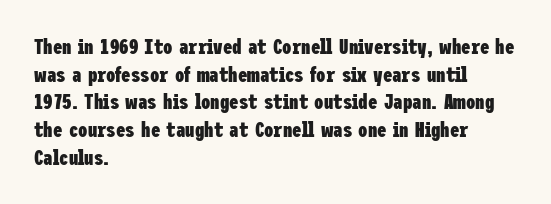
{"italic": "no", "bold": "yes", "underline": "no", "align": "left", "line_spacing": "normal", "line_spacing_ratio": 1.32, "letter_spacing": "normal", "letter_spacing_em": 0.0, "glyph_px": 21}
